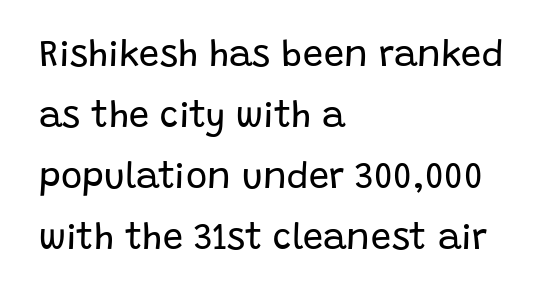
The image shows 36 px regular-weight sans-serif type, upright; set left-aligned, normal line spacing (1.69x), normal letter spacing, not underlined; low stroke contrast and a large x-height.
